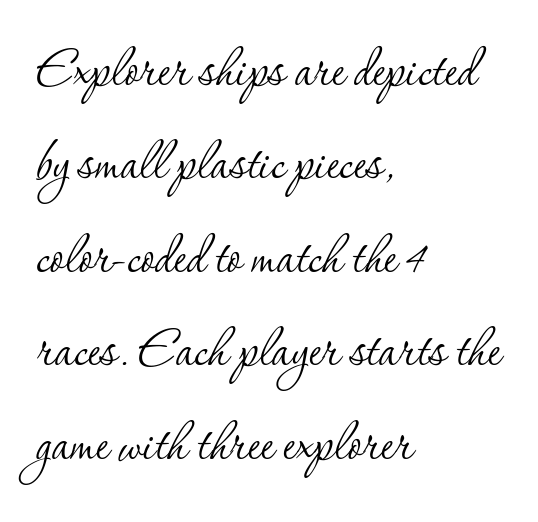
Q: Is the text bold? A: No.
Q: Is the text italic (slanted)? A: Yes.
Q: Is the typeface a serif or a sans-serif typeface? A: Serif.
Q: Is the text underlined? A: No.
Q: How is the paragraph aligned? A: Left-aligned.
Q: Is the spacing between letters normal or unusually wide? A: Normal.
Q: Is the spacing between lines tight, normal or loose? A: Normal.
Q: Width (condensed, normal, or wide)? A: Normal.
Q: Stroke contrast? A: Low.
Q: x-height? A: Small.
Q: Monospaced? A: No.
